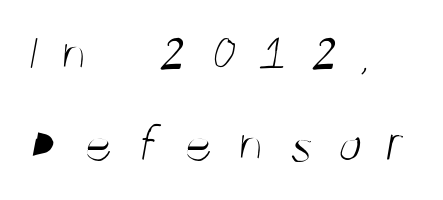
Q: Is the text bold? A: No.
Q: Is the typeface a serif or a sans-serif typeface? A: Sans-serif.
Q: Is the text underlined? A: No.
Q: How is the paragraph aligned? A: Left-aligned.
Q: Is the spacing between letters normal or unusually wide? A: Unusually wide.
Q: Is the spacing between lines tight, normal or loose? A: Normal.
Q: Width (condensed, normal, or wide)? A: Condensed.
Q: Stroke contrast? A: Medium.
Q: x-height? A: Large.
Q: Monospaced? A: No.
